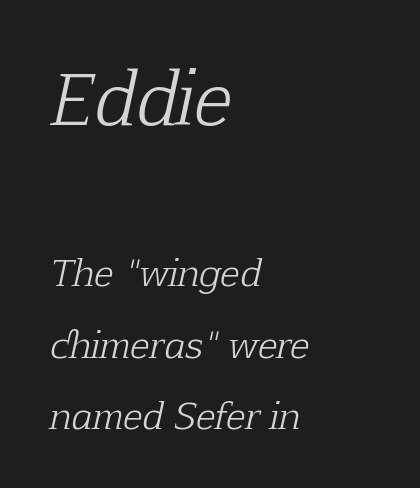
{"serif": "yes", "italic": "yes", "lean": "right", "slant_degrees": 12, "bold": "no", "weight": "light", "width": "normal", "stroke_contrast": "low", "x_height": "medium", "monospaced": "no", "underline": "no", "align": "left", "line_spacing": "loose", "line_spacing_ratio": 1.99, "letter_spacing": "normal", "letter_spacing_em": 0.0, "larger_block": "first", "size_ratio": 1.97, "glyph_px": 71}
